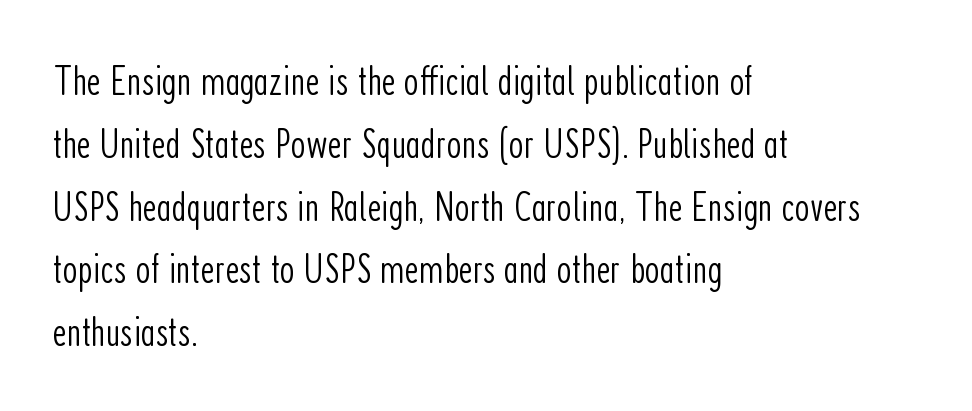
The area under the type is left untouched. Stem width sits at or under what a default text font uses. Tall strokes in this sample are plumb rather than angled. Compared with typical body copy, the letter spacing here is the same. Caption: multi-line text, flush left, ragged right.
